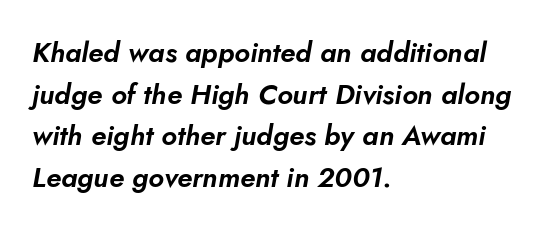
Think of a printed novel: that variable character pitch is what you see here. The letterforms sit shoulder to shoulder at normal distance. The face used here has a pronounced slope to its letters. The leading is moderate, giving the passage an even texture.
